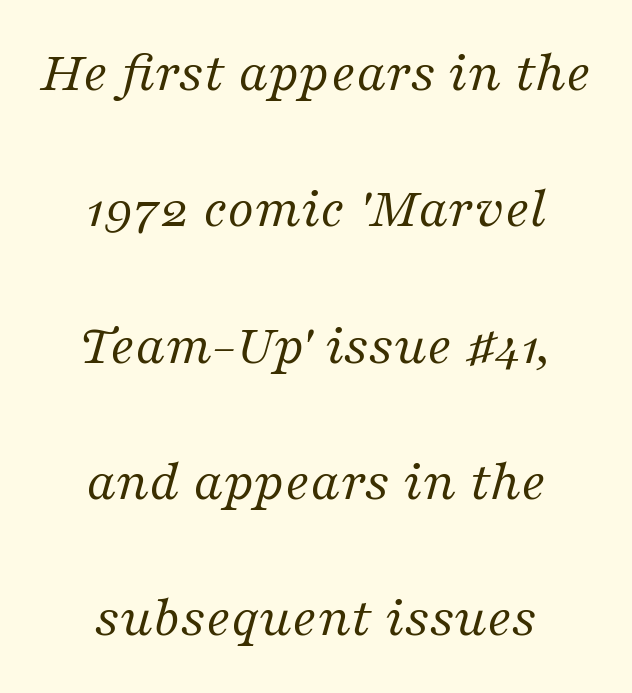
Letter spacing: default. These lines are rendered in a variable-pitch font. The rendering applies a slant to the glyphs. This rendering employs a face with finishing strokes, i.e., a serif. The letters look calm and open, with moderate or lighter stems. Underlining? Definitely not there.
